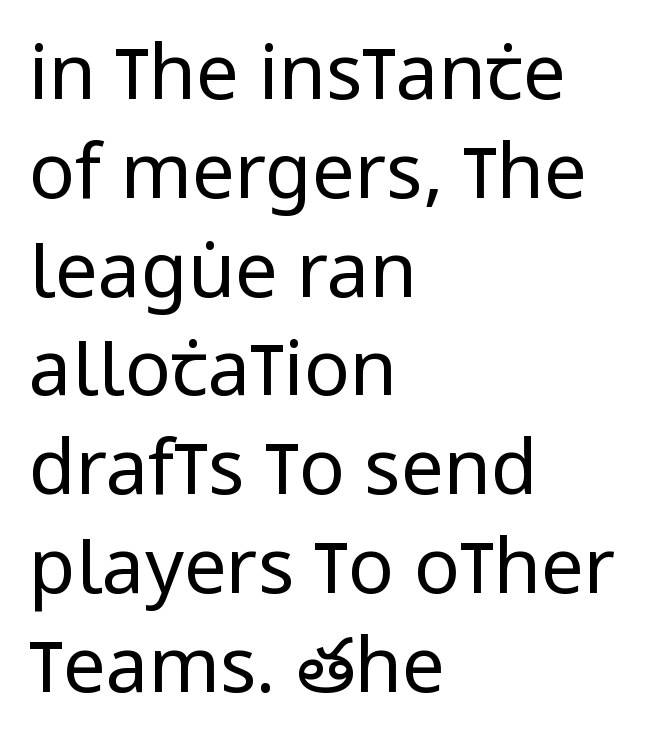
A roman cut, with each character standing at attention. Where is the straight margin? On the left. Anything drawn beneath the words? Only blank space. The letters look calm and open, with moderate or lighter stems. The typeface chosen for these lines omits serifs.
